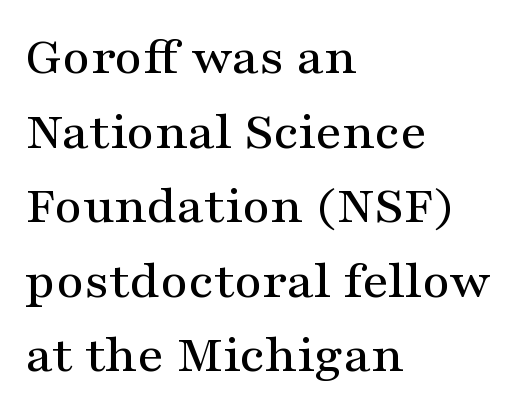
The image shows 54 px wide serif type, upright; set left-aligned, normal line spacing (1.38x), normal letter spacing, not underlined; medium stroke contrast and a medium x-height.
